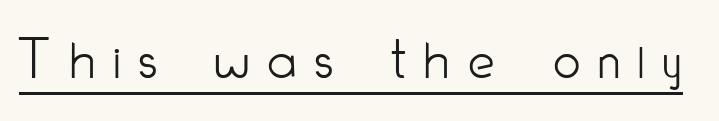
The image shows 59 px light, condensed sans-serif type, upright; set unusually wide letter spacing (+0.31 em), underlined; low stroke contrast and a small x-height.
